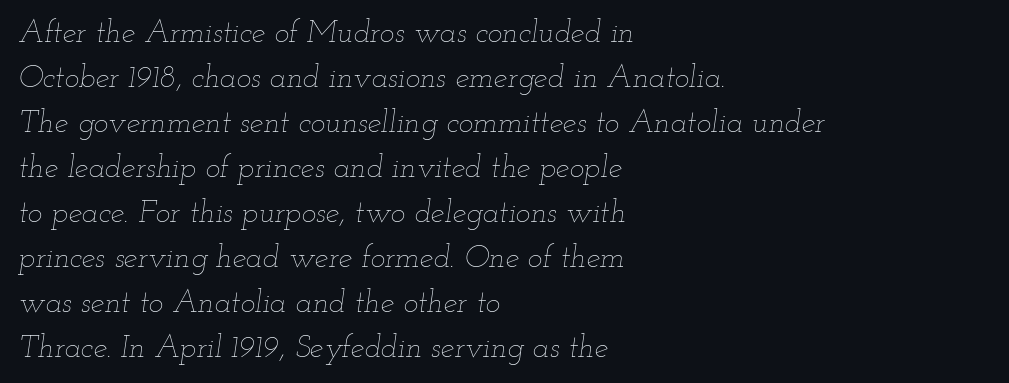
Q: Is the text bold? A: No.
Q: Is the text italic (slanted)? A: Yes, it leans right by about 12 degrees.
Q: Is the text underlined? A: No.
Q: How is the paragraph aligned? A: Left-aligned.
Q: Is the spacing between letters normal or unusually wide? A: Normal.
Q: Is the spacing between lines tight, normal or loose? A: Normal.
Q: Width (condensed, normal, or wide)? A: Wide.
Q: Stroke contrast? A: Low.
Q: x-height? A: Small.
Q: Monospaced? A: No.
